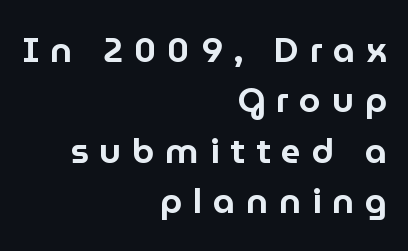
Italic? Not at all — the glyphs are vertical. The space directly below the letters is spotless. Do the characters align in a grid? No, the font is proportional. In terms of letterspacing, this is a distinctly airy, spread setting.
